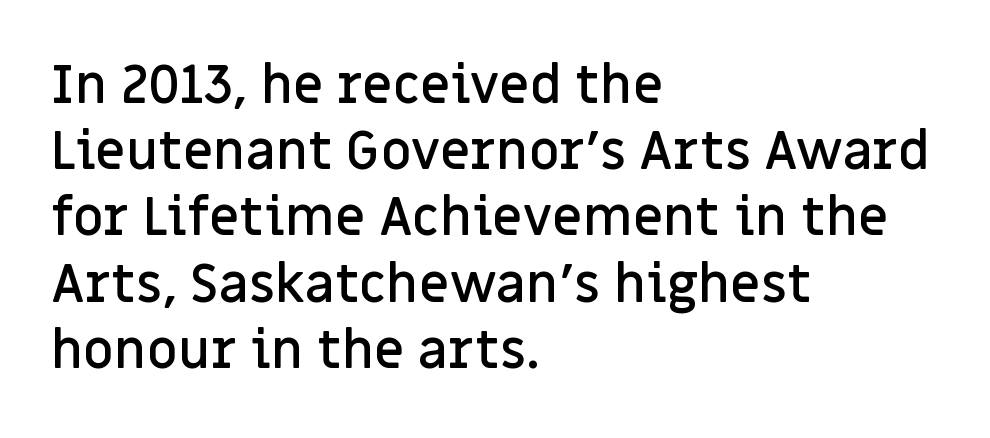
Q: Is the text bold? A: Semi-bold.
Q: Is the text italic (slanted)? A: No, it is upright.
Q: Is the typeface a serif or a sans-serif typeface? A: Sans-serif.
Q: Is the text underlined? A: No.
Q: How is the paragraph aligned? A: Left-aligned.
Q: Is the spacing between letters normal or unusually wide? A: Normal.
Q: Is the spacing between lines tight, normal or loose? A: Normal.
Q: Width (condensed, normal, or wide)? A: Normal.
Q: Stroke contrast? A: Low.
Q: x-height? A: Large.
Q: Monospaced? A: No.
